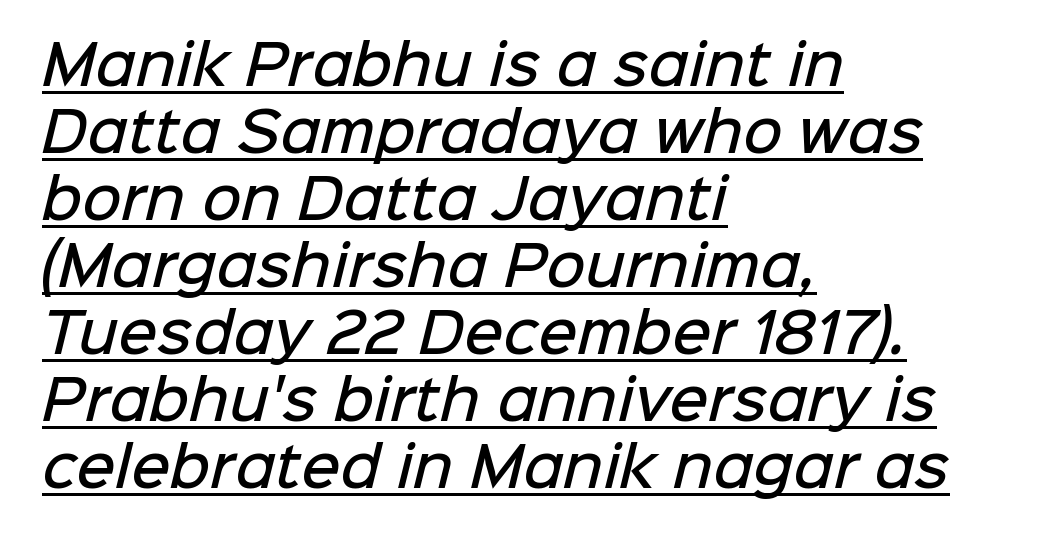
Q: Is the text bold? A: Semi-bold.
Q: Is the typeface a serif or a sans-serif typeface? A: Sans-serif.
Q: Is the text underlined? A: Yes.
Q: How is the paragraph aligned? A: Left-aligned.
Q: Is the spacing between letters normal or unusually wide? A: Normal.
Q: Width (condensed, normal, or wide)? A: Normal.
Q: Stroke contrast? A: Low.
Q: x-height? A: Medium.
Q: Monospaced? A: No.
